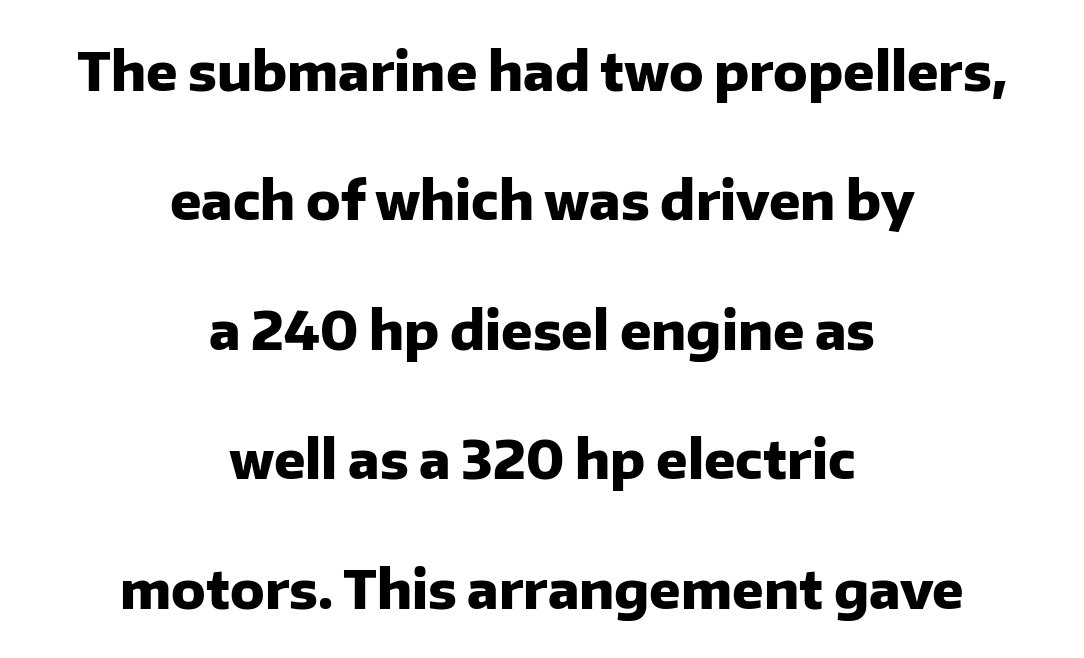
Each word holds together tightly as a unit, with standard inter-letter gaps. Note the varied advance widths — an 'i' is clearly narrower than an 'm'. It's the straight-up-and-down kind of type. This rendering employs a face without finishing strokes, i.e., a sans-serif.
